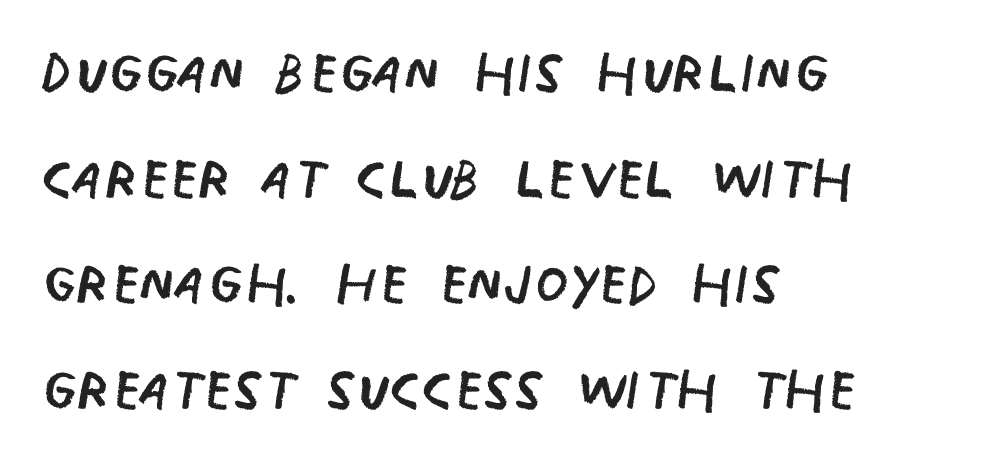
The image shows 76 px regular-weight, condensed sans-serif type; set left-aligned, normal line spacing (1.39x), normal letter spacing, not underlined; low stroke contrast and a large x-height.
